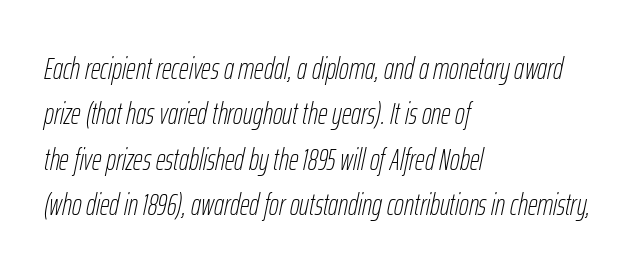
Every character sits at an angle, as italics do. What stands out about the letter spacing? Nothing — it is the standard amount. Weight: in the light-to-regular range. Glance below the letters and you will spot only blank space. The face used here is proportionally spaced, like ordinary book or web type. Reading down the block, your eye returns to a fixed left position each line.
